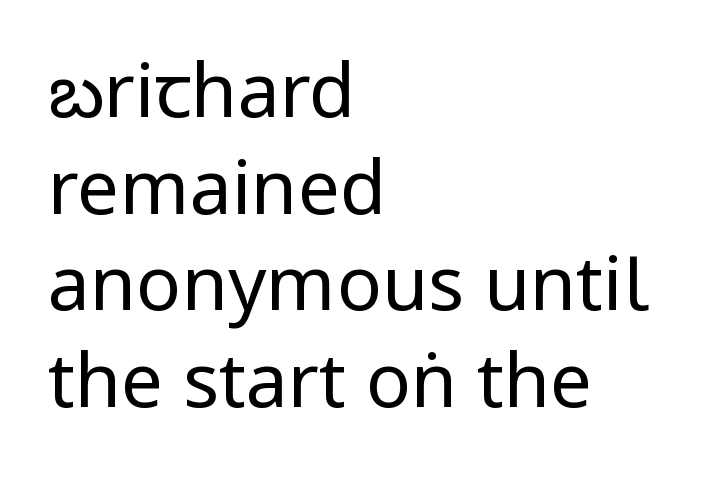
The letters stand upright; this is a roman face. Each word holds together tightly as a unit, with standard inter-letter gaps. This reads as an unemphasized weight, regular at the heaviest. The passage shown is typeset with a sans-serif family.
